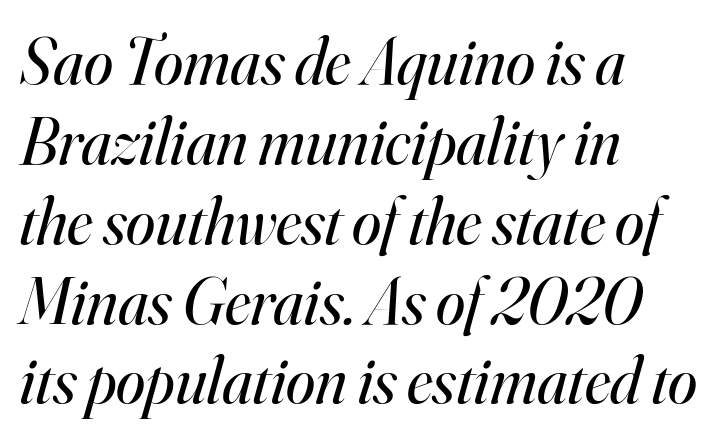
The letters advance in unequal steps, a hallmark of proportional type. Compared with typical body copy, the letter spacing here is the same. The baseline area is clear. Weight: in the light-to-regular range. Note: serifs present on the glyphs.
